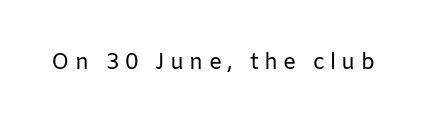
No heavy texture on the line: the type isn't bold. This sample uses expanded letter spacing, leaving extra air between glyphs. Just letters on the line, the space beneath them empty. The font's upright variant was chosen for this text.
